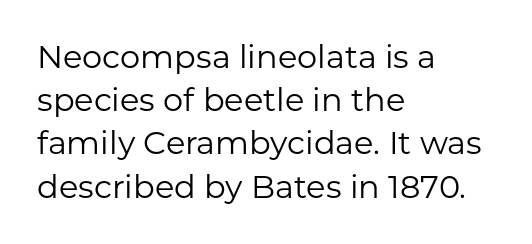
Bold? No — there's no thickening of the strokes. A normal amount of white space separates one row of letters from the next. Examine the stroke ends and you'll find no serifs. Descenders are the only things crossing below the line. Is this a fixed-width face? No — the glyphs have proportional, varying widths. You can tell it's not italic because the verticals are truly vertical.
